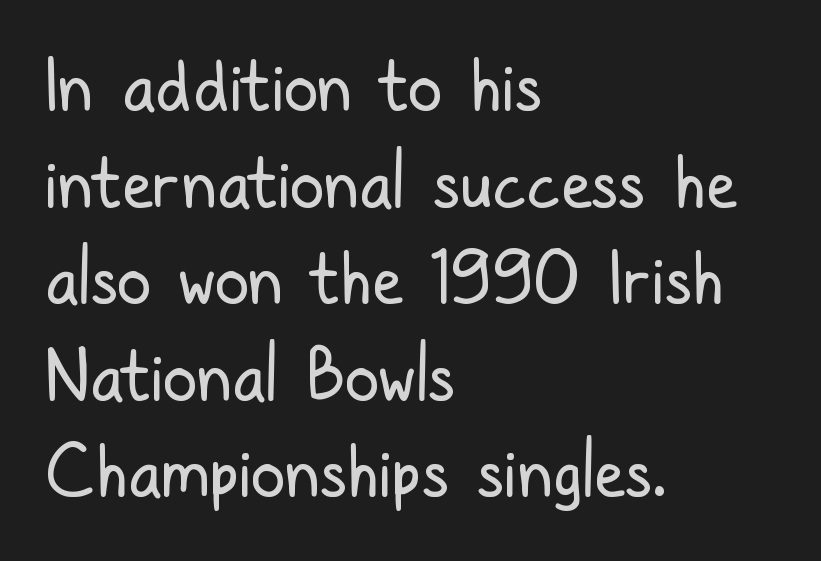
Q: Is the text bold? A: No.
Q: Is the text italic (slanted)? A: No, it is upright.
Q: Is the typeface a serif or a sans-serif typeface? A: Sans-serif.
Q: Is the text underlined? A: No.
Q: How is the paragraph aligned? A: Left-aligned.
Q: Is the spacing between letters normal or unusually wide? A: Normal.
Q: Is the spacing between lines tight, normal or loose? A: Normal.
Q: Width (condensed, normal, or wide)? A: Condensed.
Q: Stroke contrast? A: Low.
Q: x-height? A: Medium.
Q: Monospaced? A: No.
